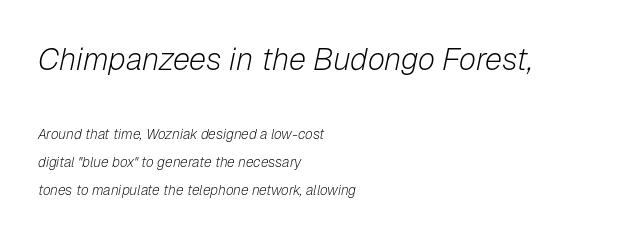
A great deal of white space separates one row of letters from the next. Think standard paragraph weight, or any step lighter than that. Rendered with sloped, italic letterforms. The passage shown is not underscored anywhere.
